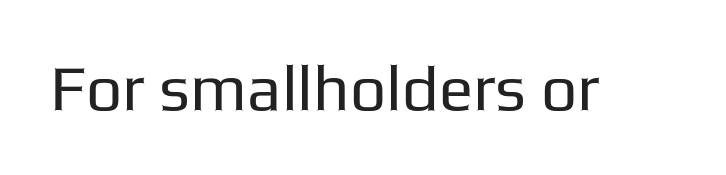
{"serif": "no", "italic": "no", "bold": "no", "weight": "regular", "width": "normal", "stroke_contrast": "low", "x_height": "medium", "monospaced": "no", "underline": "no", "letter_spacing": "normal", "letter_spacing_em": 0.0, "glyph_px": 64}
